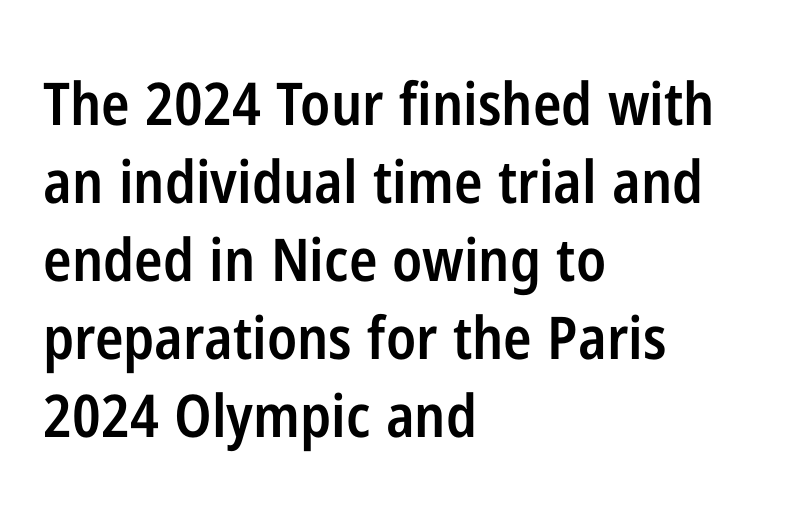
The image shows 59 px semibold, condensed sans-serif type, upright; set left-aligned, normal line spacing (1.32x), normal letter spacing, not underlined; low stroke contrast and a medium x-height.
